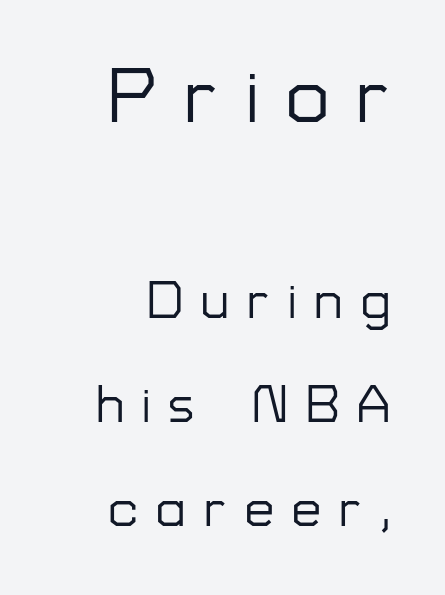
Inter-character spacing is expanded well beyond the font's built-in metrics. No feet cap the strokes, marking this as sans-serif type. Think of a printed novel: that variable character pitch is what you see here. You could fit nearly another row in the gap between these rows. Honestly, there is no underline to notice here at all.
